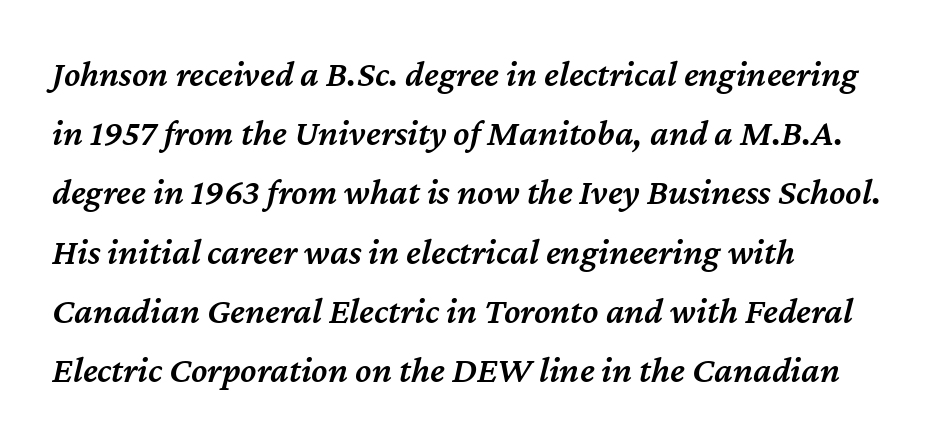
Q: Is the text bold? A: Semi-bold.
Q: Is the text italic (slanted)? A: Yes, it leans right by about 12 degrees.
Q: Is the text underlined? A: No.
Q: How is the paragraph aligned? A: Left-aligned.
Q: Is the spacing between letters normal or unusually wide? A: Normal.
Q: Is the spacing between lines tight, normal or loose? A: Normal.
Q: Width (condensed, normal, or wide)? A: Normal.
Q: Stroke contrast? A: Medium.
Q: x-height? A: Medium.
Q: Monospaced? A: No.
